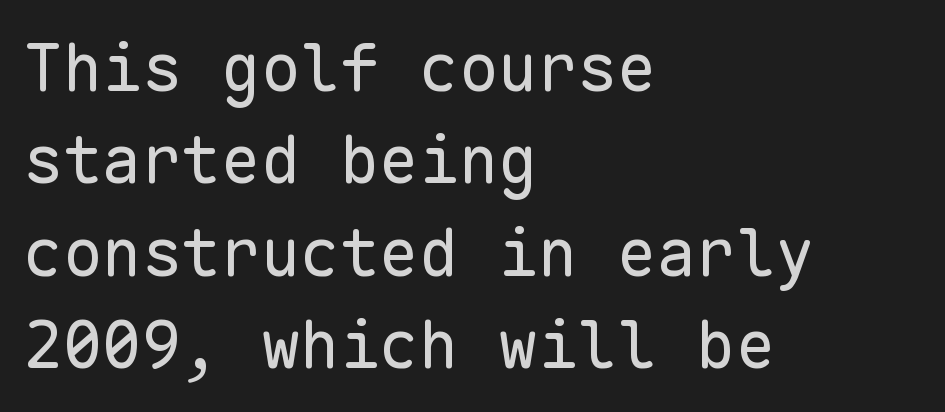
The image shows 66 px regular-weight sans-serif type, upright, monospaced; set left-aligned, normal line spacing (1.4x), normal letter spacing, not underlined; low stroke contrast and a medium x-height.
